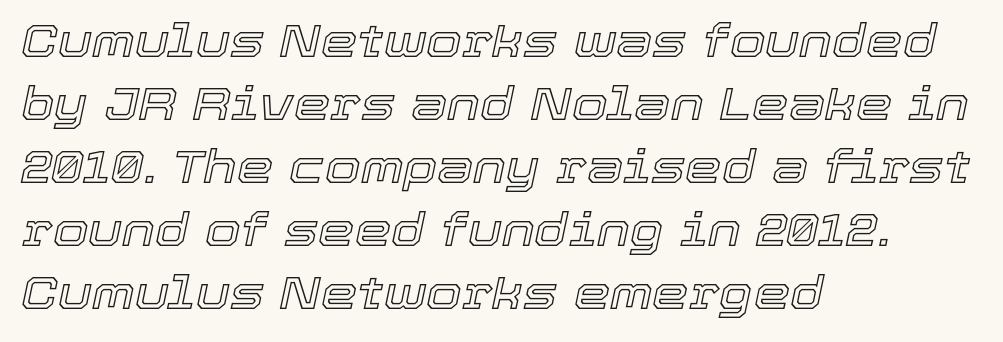
The image shows 46 px text type, italic (leaning right); set left-aligned, normal line spacing (1.37x), normal letter spacing, not underlined; a medium x-height.
